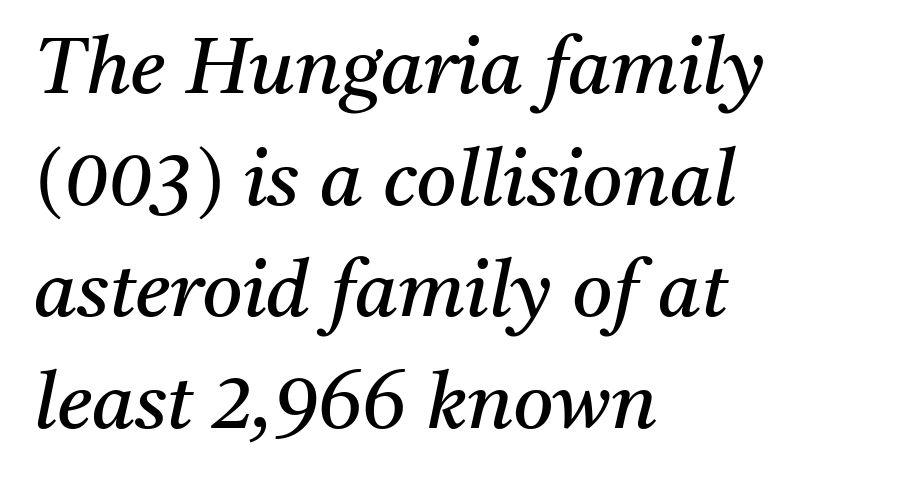
{"serif": "yes", "italic": "yes", "lean": "right", "slant_degrees": 11, "bold": "no", "weight": "regular", "width": "normal", "stroke_contrast": "medium", "x_height": "medium", "monospaced": "no", "underline": "no", "align": "left", "line_spacing": "normal", "line_spacing_ratio": 1.43, "letter_spacing": "normal", "letter_spacing_em": 0.0, "glyph_px": 78}
